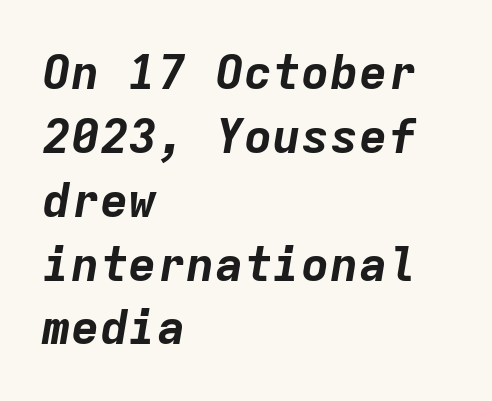
Honestly, there is no underline to notice here at all. The passage shown stacks its lines at a standard gap. Would a proofreader flag this as italicized? Yes. Bold? Absolutely — the strokes are thick and heavy. Between one letter and the next there's only the usual sliver of space. Monospaced: the letters line up in strict vertical columns.
